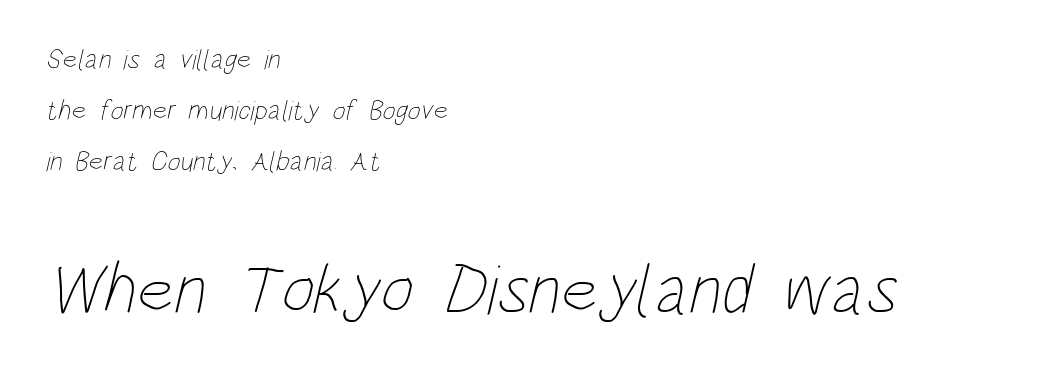
Q: Is the text bold? A: No.
Q: Is the text underlined? A: No.
Q: How is the paragraph aligned? A: Left-aligned.
Q: Is the spacing between letters normal or unusually wide? A: Normal.
Q: Which block of text is set in a larger size, the first (top) or the second (bottom)? A: The second (bottom) one.
Q: Width (condensed, normal, or wide)? A: Condensed.
Q: Stroke contrast? A: Low.
Q: x-height? A: Large.
Q: Monospaced? A: No.
